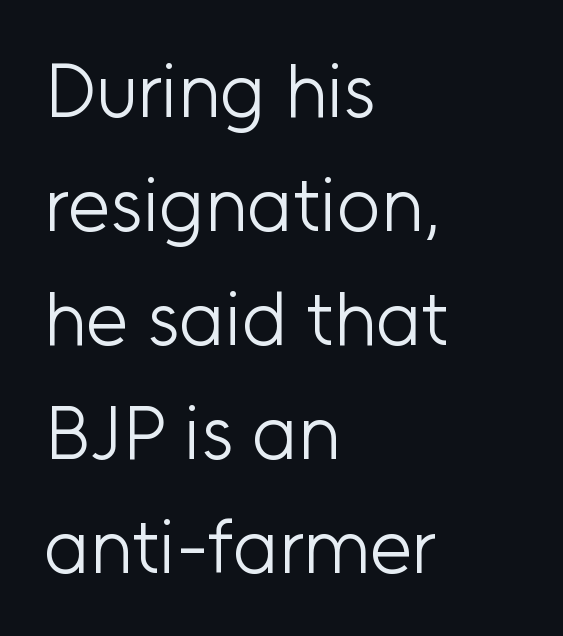
The image shows 76 px light sans-serif type, upright; set left-aligned, normal line spacing (1.5x), normal letter spacing, not underlined; low stroke contrast and a medium x-height.
